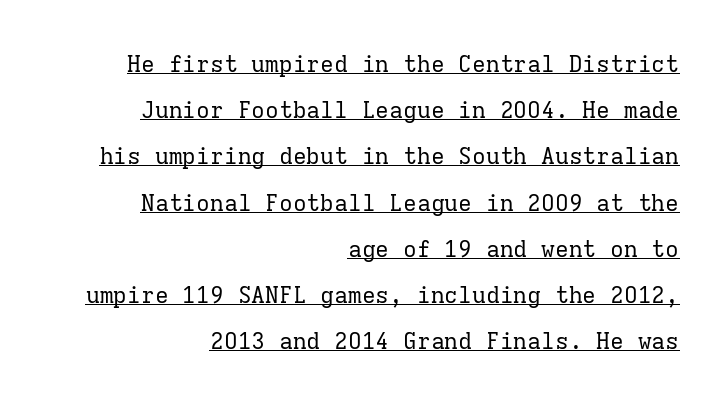
{"italic": "no", "bold": "no", "underline": "yes", "align": "right", "line_spacing": "loose", "line_spacing_ratio": 2.01, "letter_spacing": "normal", "letter_spacing_em": 0.0, "glyph_px": 23}
